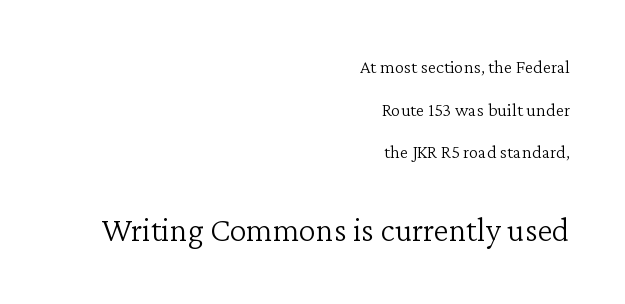
Q: Is the text bold? A: No.
Q: Is the text italic (slanted)? A: No, it is upright.
Q: Is the typeface a serif or a sans-serif typeface? A: Serif.
Q: Is the text underlined? A: No.
Q: How is the paragraph aligned? A: Right-aligned.
Q: Is the spacing between letters normal or unusually wide? A: Normal.
Q: Is the spacing between lines tight, normal or loose? A: Loose.
Q: Which block of text is set in a larger size, the first (top) or the second (bottom)? A: The second (bottom) one.
Q: Width (condensed, normal, or wide)? A: Normal.
Q: Stroke contrast? A: Low.
Q: x-height? A: Medium.
Q: Monospaced? A: No.
